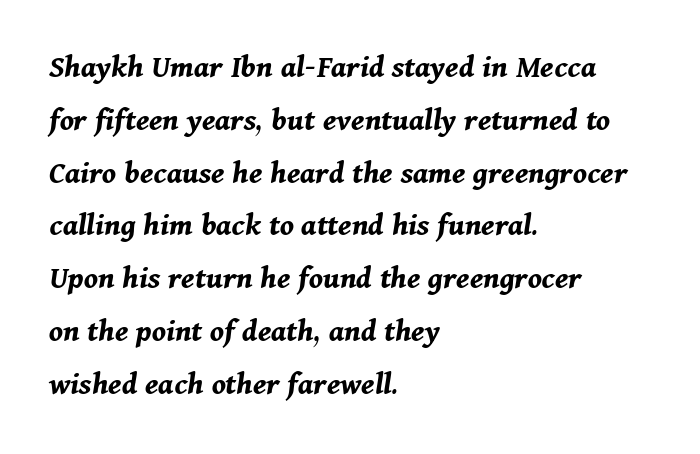
{"italic": "yes", "lean": "right", "slant_degrees": 11, "bold": "yes", "weight": "bold", "width": "normal", "stroke_contrast": "medium", "x_height": "medium", "monospaced": "no", "underline": "no", "align": "left", "line_spacing": "normal", "line_spacing_ratio": 1.6, "letter_spacing": "normal", "letter_spacing_em": 0.0, "glyph_px": 33}
